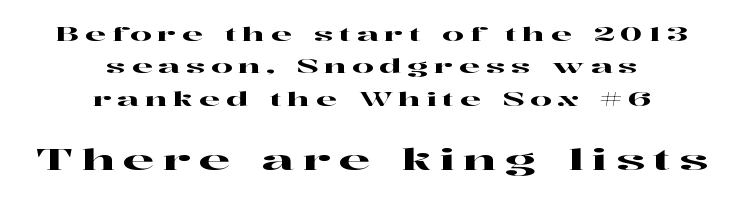
The image shows 28 px wide serif type, upright; set centered, normal line spacing (1.7x), unusually wide letter spacing (+0.3 em), not underlined; the second (bottom) block is 1.47x larger; high stroke contrast and a medium x-height.
